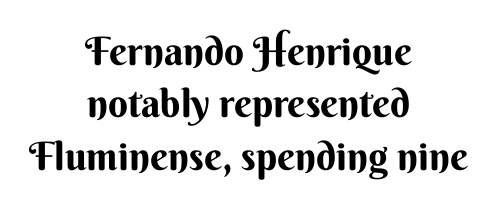
The image shows 39 px bold sans-serif type, upright; set centered, normal line spacing (1.34x), normal letter spacing, not underlined; medium stroke contrast and a small x-height.
